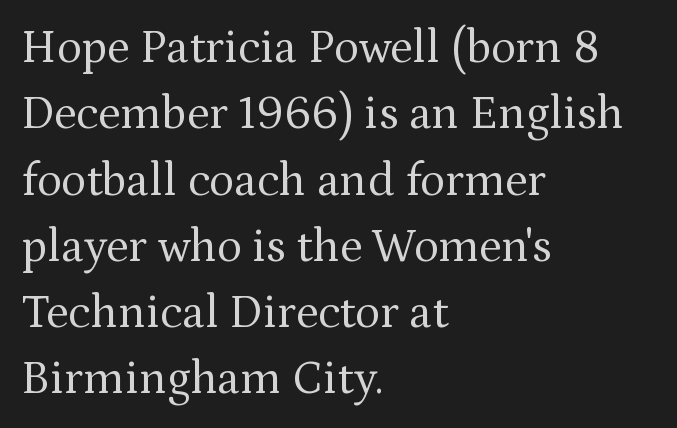
{"serif": "yes", "italic": "no", "bold": "no", "weight": "regular", "width": "normal", "stroke_contrast": "medium", "x_height": "medium", "monospaced": "no", "underline": "no", "align": "left", "line_spacing": "normal", "line_spacing_ratio": 1.41, "letter_spacing": "normal", "letter_spacing_em": 0.0, "glyph_px": 47}
